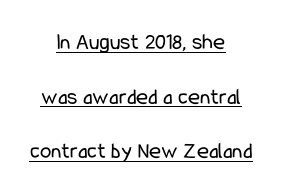
Q: Is the text bold? A: No.
Q: Is the text italic (slanted)? A: No, it is upright.
Q: Is the text underlined? A: Yes.
Q: How is the paragraph aligned? A: Centered.
Q: Is the spacing between letters normal or unusually wide? A: Normal.
Q: Is the spacing between lines tight, normal or loose? A: Loose.
